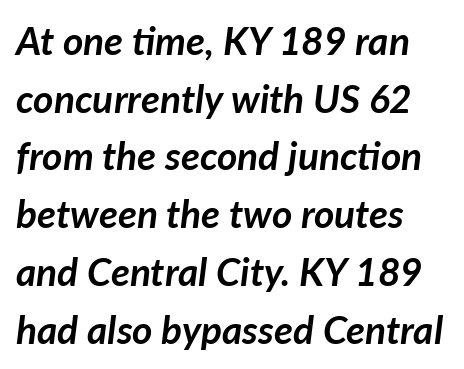
The image shows 39 px semibold type, italic (leaning right); set left-aligned, normal line spacing (1.48x), normal letter spacing, not underlined; low stroke contrast and a medium x-height.
